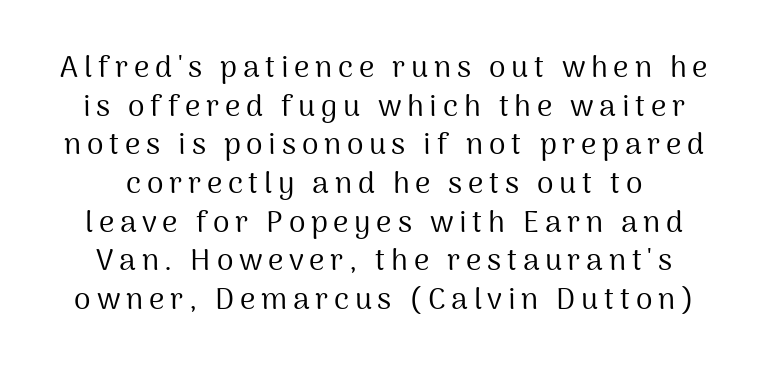
Does the lettering tilt? It doesn't — this is upright. Underline: absent. A student would call this center alignment; a typographer would say set centered. Reading down the column, the eye jumps a familiar distance to each next line.
